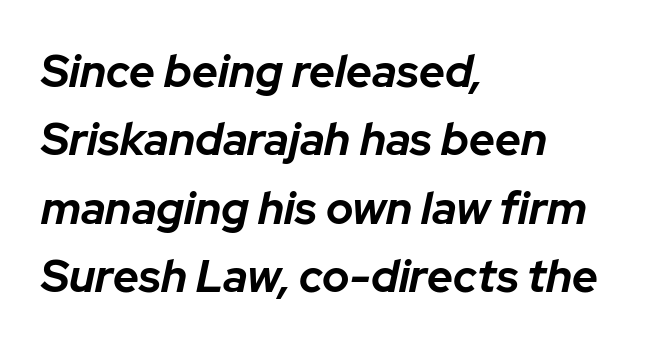
Q: Is the text bold? A: Yes.
Q: Is the text italic (slanted)? A: Yes, it leans right by about 12 degrees.
Q: Is the text underlined? A: No.
Q: How is the paragraph aligned? A: Left-aligned.
Q: Is the spacing between letters normal or unusually wide? A: Normal.
Q: Is the spacing between lines tight, normal or loose? A: Normal.
Q: Width (condensed, normal, or wide)? A: Normal.
Q: Stroke contrast? A: Low.
Q: x-height? A: Medium.
Q: Monospaced? A: No.
